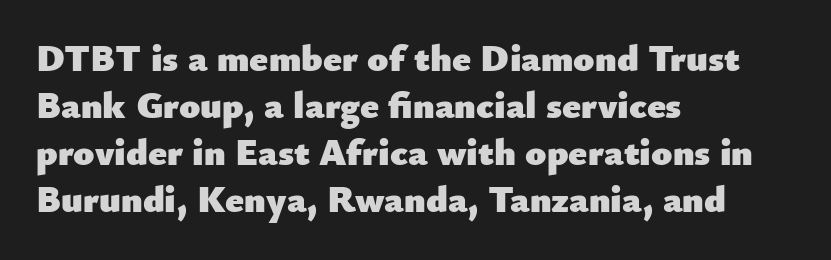
{"serif": "no", "italic": "no", "bold": "yes", "weight": "heavy", "width": "normal", "stroke_contrast": "low", "x_height": "small", "monospaced": "no", "underline": "no", "align": "left", "line_spacing_ratio": 1.24, "letter_spacing": "normal", "letter_spacing_em": 0.0, "glyph_px": 38}
